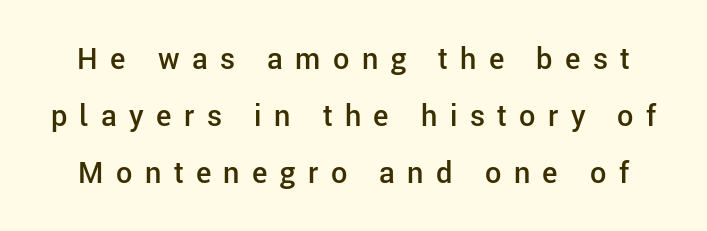
{"serif": "no", "italic": "no", "bold": "semi", "weight": "semibold", "width": "normal", "stroke_contrast": "low", "x_height": "medium", "monospaced": "no", "underline": "no", "line_spacing": "loose", "line_spacing_ratio": 1.96, "letter_spacing": "wide", "letter_spacing_em": 0.43, "glyph_px": 29}
